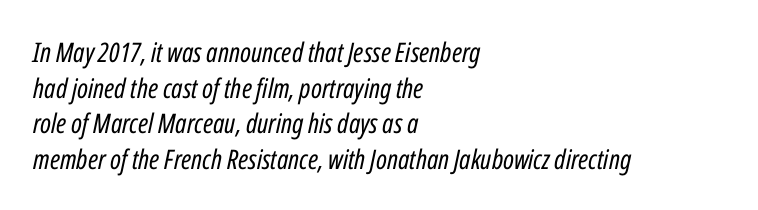
Q: Is the text bold? A: No.
Q: Is the text italic (slanted)? A: Yes, it leans right by about 12 degrees.
Q: Is the text underlined? A: No.
Q: How is the paragraph aligned? A: Left-aligned.
Q: Is the spacing between letters normal or unusually wide? A: Normal.
Q: Is the spacing between lines tight, normal or loose? A: Normal.
